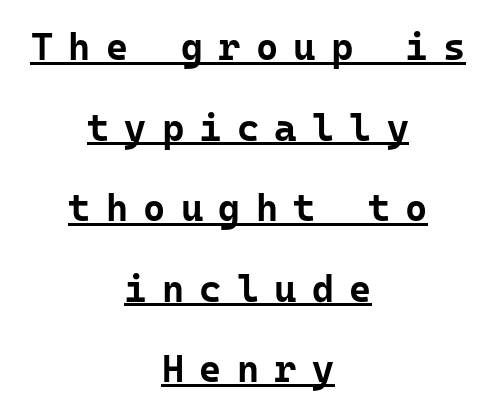
Q: Is the text bold? A: Yes.
Q: Is the text italic (slanted)? A: No, it is upright.
Q: Is the typeface a serif or a sans-serif typeface? A: Sans-serif.
Q: Is the text underlined? A: Yes.
Q: How is the paragraph aligned? A: Centered.
Q: Is the spacing between letters normal or unusually wide? A: Unusually wide.
Q: Is the spacing between lines tight, normal or loose? A: Loose.
Q: Width (condensed, normal, or wide)? A: Normal.
Q: Stroke contrast? A: Low.
Q: x-height? A: Medium.
